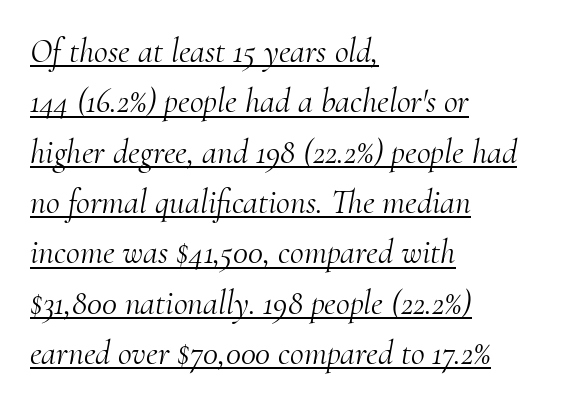
Q: Is the text bold? A: No.
Q: Is the text italic (slanted)? A: Yes, it leans right by about 10 degrees.
Q: Is the typeface a serif or a sans-serif typeface? A: Serif.
Q: Is the text underlined? A: Yes.
Q: How is the paragraph aligned? A: Left-aligned.
Q: Is the spacing between letters normal or unusually wide? A: Normal.
Q: Is the spacing between lines tight, normal or loose? A: Normal.
Q: Width (condensed, normal, or wide)? A: Normal.
Q: Stroke contrast? A: Medium.
Q: x-height? A: Small.
Q: Monospaced? A: No.
